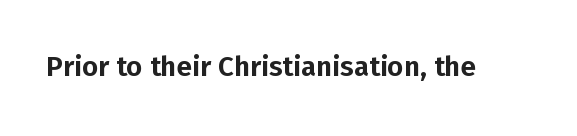
Tracking here is standard; glyphs follow each other at the usual distance. You can tell it's not italic because the verticals are truly vertical. Typographically, this falls in the sans-serif category. The letters advance in unequal steps, a hallmark of proportional type. No word sits above an underline.
